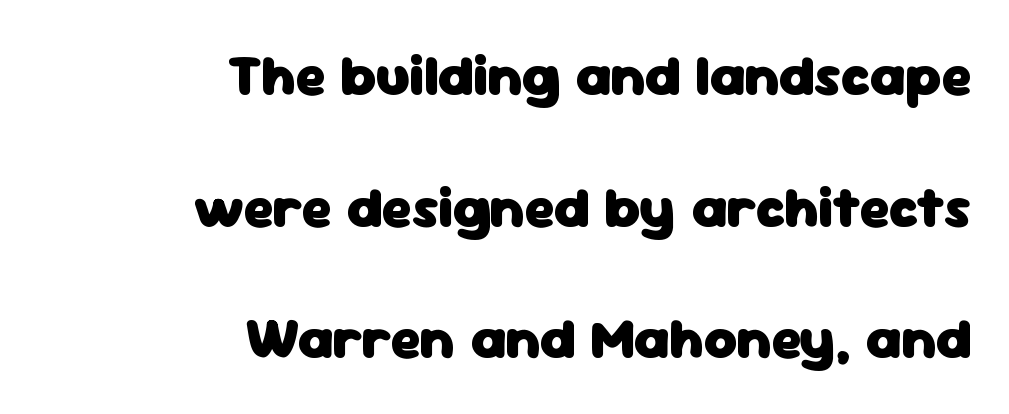
The typography opts for an upright posture over an oblique one. The line-height multiplier appears high, well above default. Look at the stroke-to-counter ratio: heavy, a bold. Teacher's note: observe the even right margin — that is flush-right alignment. These lines are rendered in a variable-pitch font.
